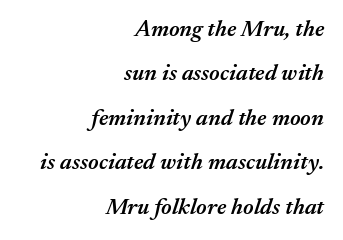
Q: Is the text bold? A: Semi-bold.
Q: Is the text italic (slanted)? A: Yes, it leans right by about 17 degrees.
Q: Is the text underlined? A: No.
Q: How is the paragraph aligned? A: Right-aligned.
Q: Is the spacing between letters normal or unusually wide? A: Normal.
Q: Is the spacing between lines tight, normal or loose? A: Loose.
